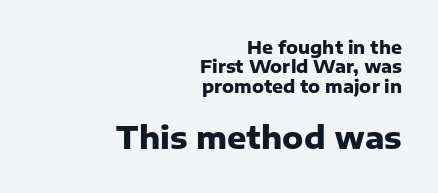
{"serif": "no", "italic": "no", "bold": "yes", "weight": "heavy", "width": "normal", "stroke_contrast": "low", "x_height": "medium", "monospaced": "no", "underline": "no", "align": "right", "line_spacing": "tight", "line_spacing_ratio": 1.14, "letter_spacing": "normal", "letter_spacing_em": 0.0, "larger_block": "second", "size_ratio": 1.76, "glyph_px": 30}
